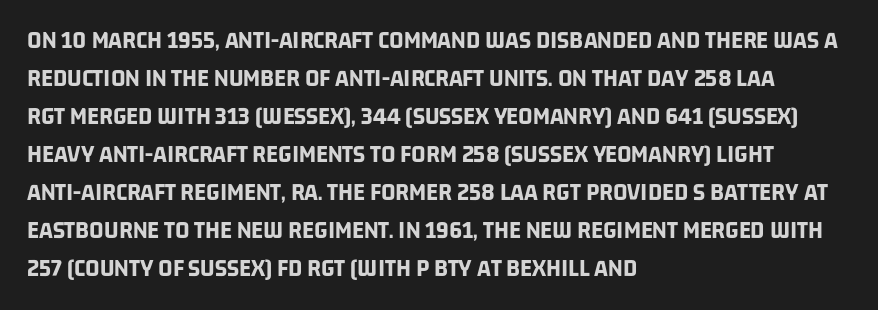
The image shows 25 px bold type; set left-aligned, normal line spacing (1.52x), normal letter spacing, not underlined.
